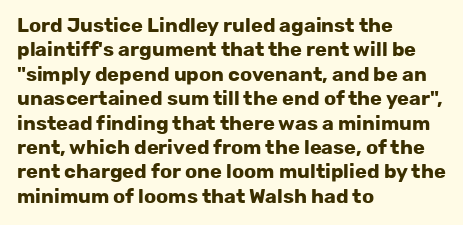
Q: Is the text bold? A: Yes.
Q: Is the text italic (slanted)? A: No, it is upright.
Q: Is the text underlined? A: No.
Q: How is the paragraph aligned? A: Left-aligned.
Q: Is the spacing between letters normal or unusually wide? A: Normal.
